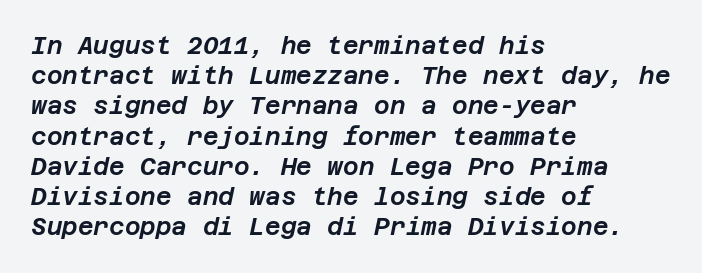
Q: Is the text italic (slanted)? A: Yes, it leans right by about 12 degrees.
Q: Is the text underlined? A: No.
Q: How is the paragraph aligned? A: Left-aligned.
Q: Is the spacing between letters normal or unusually wide? A: Normal.
Q: Is the spacing between lines tight, normal or loose? A: Normal.
